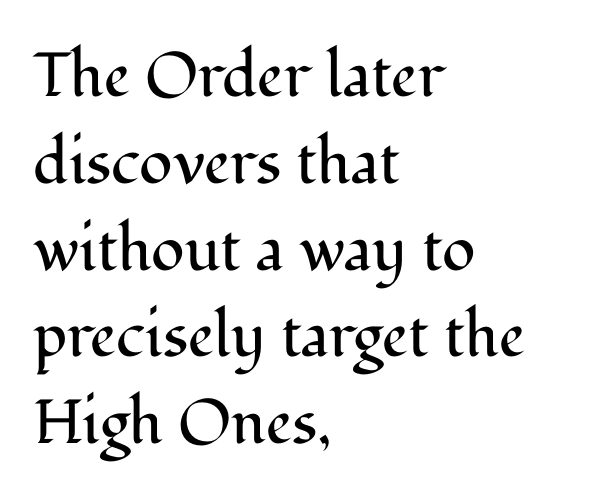
{"serif": "yes", "italic": "no", "bold": "no", "weight": "regular", "width": "normal", "stroke_contrast": "medium", "x_height": "medium", "monospaced": "no", "underline": "no", "align": "left", "line_spacing": "normal", "line_spacing_ratio": 1.4, "letter_spacing": "normal", "letter_spacing_em": 0.0, "glyph_px": 62}
